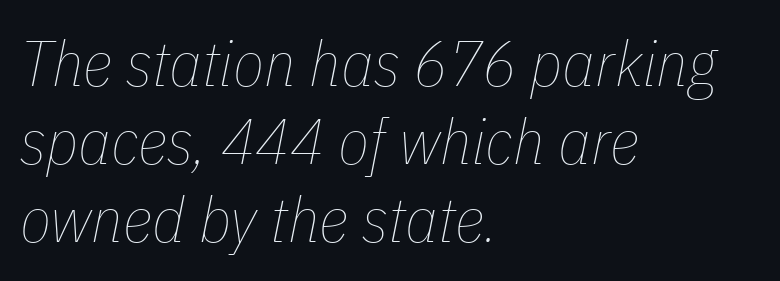
The image shows 64 px thin, condensed type, italic (leaning right); set left-aligned, line spacing 1.22x, normal letter spacing, not underlined; low stroke contrast and a medium x-height.
